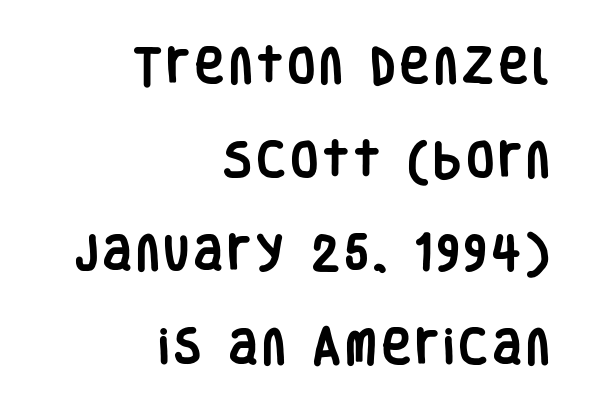
The image shows 39 px heavy, condensed sans-serif type, upright; set right-aligned, loose line spacing (2.4x), not underlined; low stroke contrast and a large x-height.
